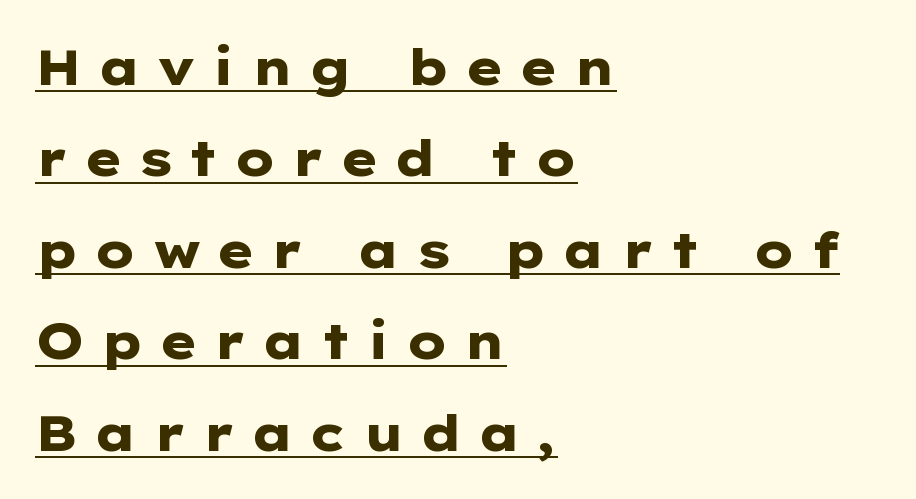
Unlike a traditional serif, this face leaves its strokes unadorned. This sample is left-justified, so line endings fall wherever the words run out. What decoration does the sample have? An underline. The horizontal fit of the characters is loose and conspicuously gappy. This sample has the flowing, uneven cadence of proportional lettering.
